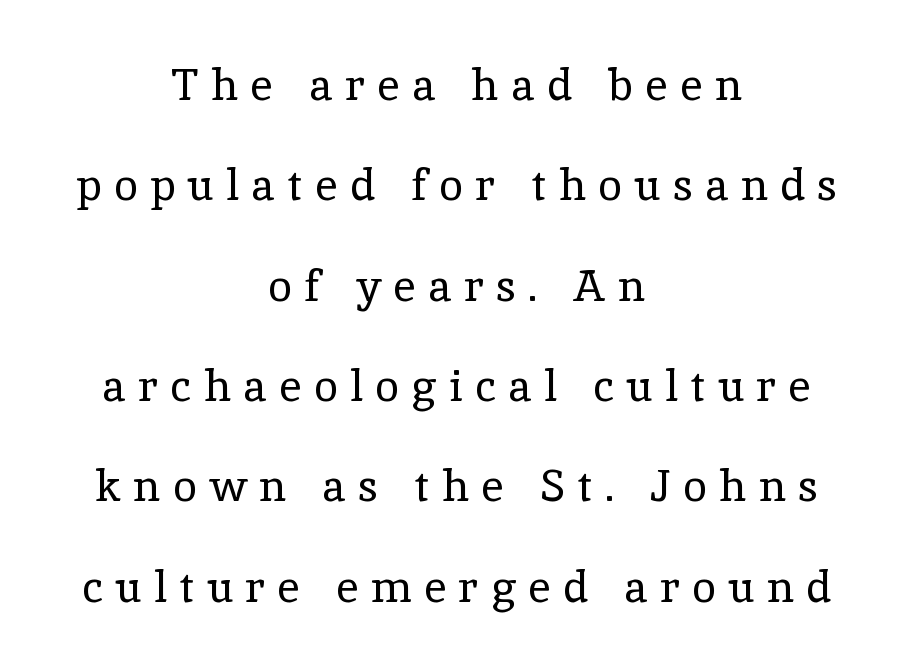
Q: Is the text bold? A: No.
Q: Is the text italic (slanted)? A: No, it is upright.
Q: Is the typeface a serif or a sans-serif typeface? A: Serif.
Q: Is the text underlined? A: No.
Q: How is the paragraph aligned? A: Centered.
Q: Is the spacing between letters normal or unusually wide? A: Unusually wide.
Q: Is the spacing between lines tight, normal or loose? A: Loose.
Q: Width (condensed, normal, or wide)? A: Normal.
Q: x-height? A: Medium.
Q: Monospaced? A: No.
